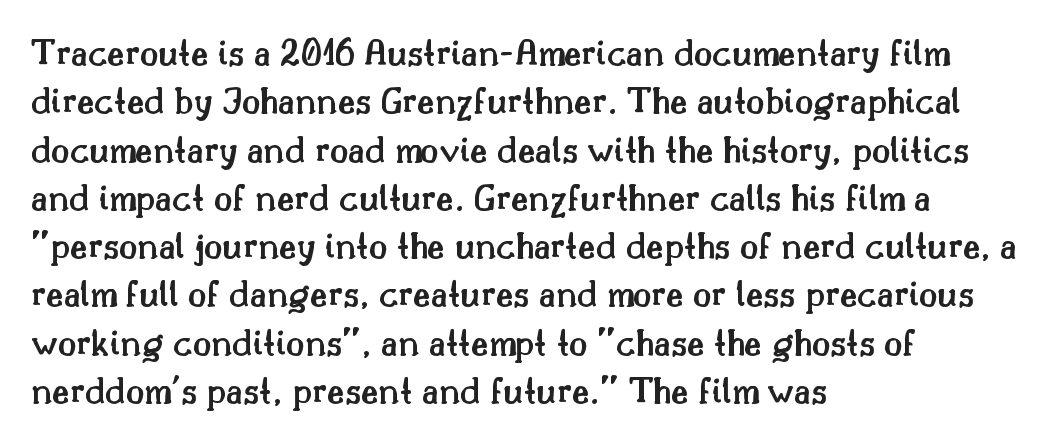
{"serif": "yes", "italic": "no", "bold": "semi", "weight": "semibold", "width": "normal", "stroke_contrast": "medium", "x_height": "small", "monospaced": "no", "underline": "no", "align": "left", "line_spacing": "normal", "line_spacing_ratio": 1.27, "letter_spacing": "normal", "letter_spacing_em": 0.0, "glyph_px": 38}
